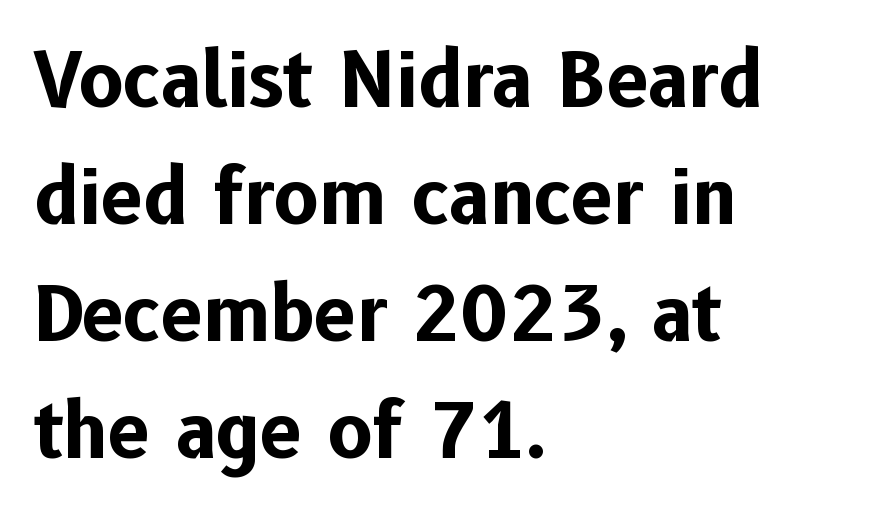
{"serif": "no", "italic": "no", "bold": "yes", "weight": "bold", "width": "normal", "stroke_contrast": "low", "x_height": "medium", "monospaced": "no", "underline": "no", "align": "left", "line_spacing": "normal", "line_spacing_ratio": 1.56, "letter_spacing": "normal", "letter_spacing_em": 0.0, "glyph_px": 75}
